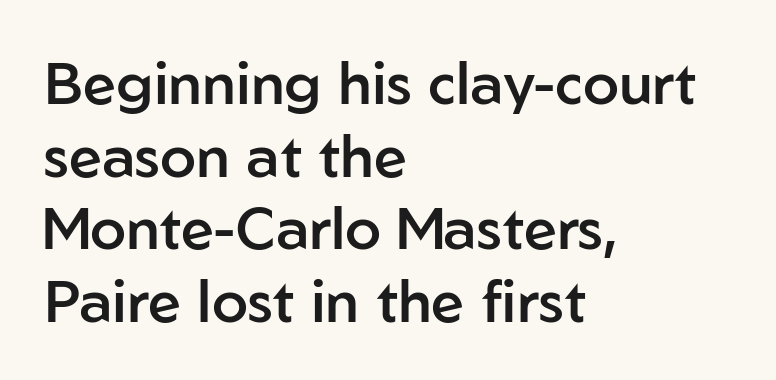
Q: Is the text bold? A: Semi-bold.
Q: Is the text italic (slanted)? A: No, it is upright.
Q: Is the typeface a serif or a sans-serif typeface? A: Sans-serif.
Q: Is the text underlined? A: No.
Q: How is the paragraph aligned? A: Left-aligned.
Q: Is the spacing between letters normal or unusually wide? A: Normal.
Q: Width (condensed, normal, or wide)? A: Normal.
Q: Stroke contrast? A: Low.
Q: x-height? A: Medium.
Q: Monospaced? A: No.
